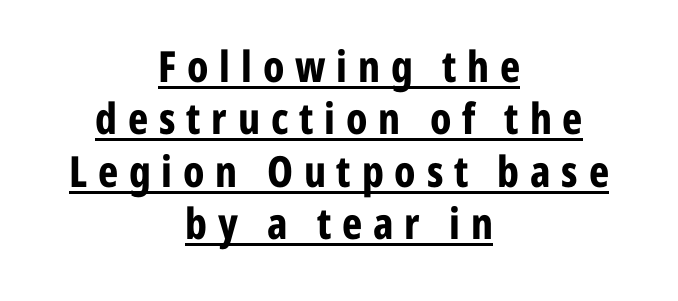
Q: Is the text bold? A: Yes.
Q: Is the text italic (slanted)? A: No, it is upright.
Q: Is the typeface a serif or a sans-serif typeface? A: Sans-serif.
Q: Is the text underlined? A: Yes.
Q: How is the paragraph aligned? A: Centered.
Q: Is the spacing between letters normal or unusually wide? A: Unusually wide.
Q: Width (condensed, normal, or wide)? A: Condensed.
Q: Stroke contrast? A: Low.
Q: x-height? A: Medium.
Q: Monospaced? A: No.
